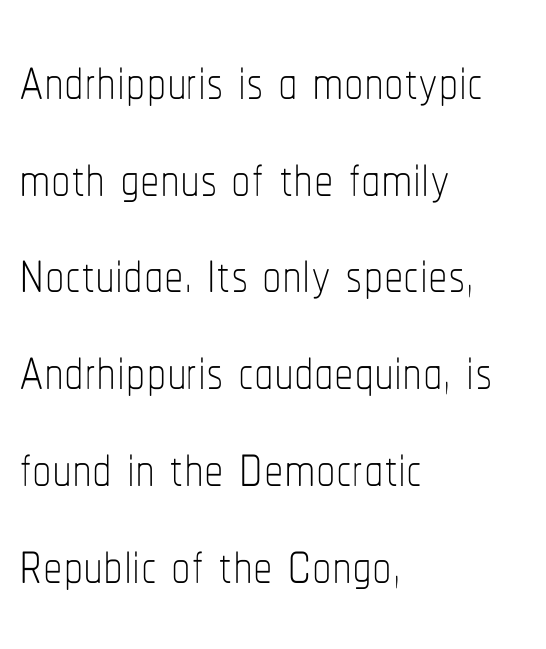
Descender tails drop into unmarked territory. The paragraph shown leans on its left margin. Ordinary non-slanted type is in use. Bold? No — there's no thickening of the strokes. You could not count columns in this text — the font is proportionally spaced. The passage shown has conventional tracking throughout.
